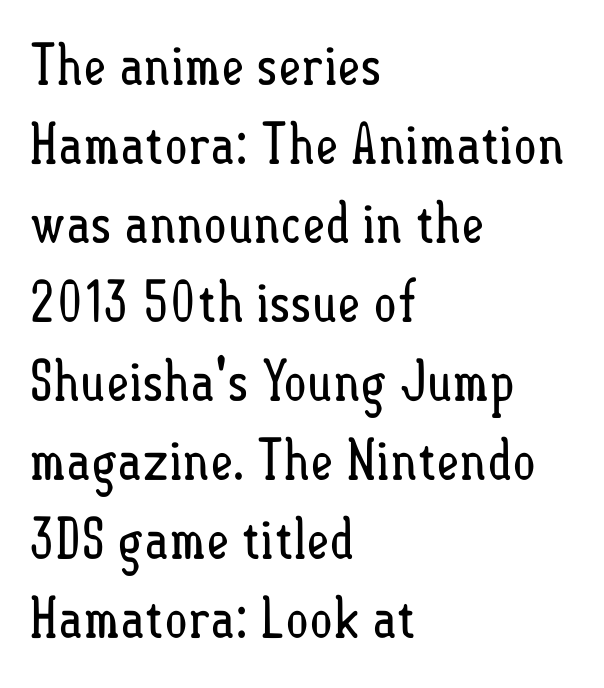
Q: Is the text bold? A: No.
Q: Is the text italic (slanted)? A: No, it is upright.
Q: Is the text underlined? A: No.
Q: How is the paragraph aligned? A: Left-aligned.
Q: Is the spacing between letters normal or unusually wide? A: Normal.
Q: Is the spacing between lines tight, normal or loose? A: Normal.
Q: Width (condensed, normal, or wide)? A: Condensed.
Q: Stroke contrast? A: Low.
Q: x-height? A: Small.
Q: Monospaced? A: No.
